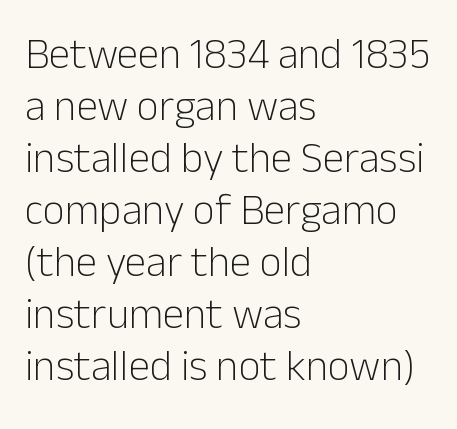
A typesetter would label this face a sans. Does extra space separate the letters? No, they use regular spacing. Casual observation: everything's shoved over to the left. Honestly, there is no underline to notice here at all.
